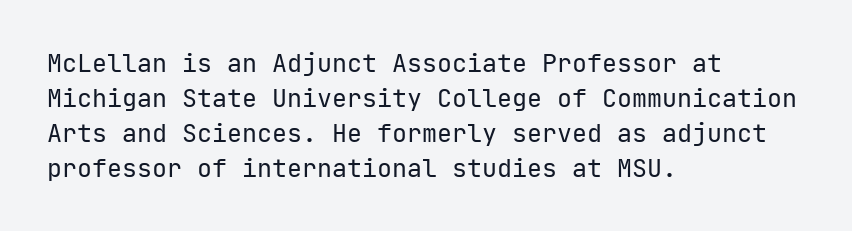
Q: Is the text bold? A: No.
Q: Is the text italic (slanted)? A: No, it is upright.
Q: Is the text underlined? A: No.
Q: How is the paragraph aligned? A: Left-aligned.
Q: Is the spacing between letters normal or unusually wide? A: Normal.
Q: Is the spacing between lines tight, normal or loose? A: Normal.
